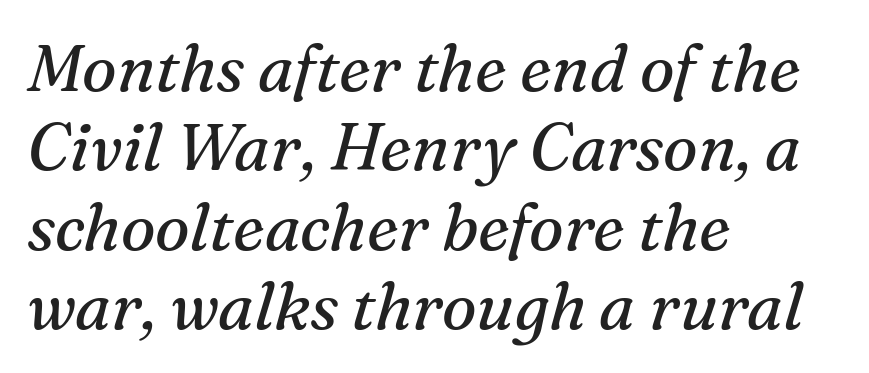
The face used here is proportionally spaced, like ordinary book or web type. A classic flush-left, rag-right setting is used for this passage. The area under the type is left untouched. Heaviness? Minimal to ordinary, like unemphasized prose. A typesetter would label this face a serif.
